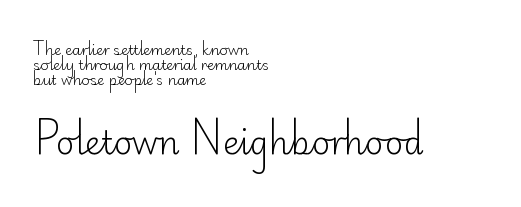
Q: Is the text bold? A: No.
Q: Is the text italic (slanted)? A: No, it is upright.
Q: Is the typeface a serif or a sans-serif typeface? A: Sans-serif.
Q: Is the text underlined? A: No.
Q: How is the paragraph aligned? A: Left-aligned.
Q: Is the spacing between letters normal or unusually wide? A: Normal.
Q: Is the spacing between lines tight, normal or loose? A: Tight.
Q: Which block of text is set in a larger size, the first (top) or the second (bottom)? A: The second (bottom) one.
Q: Width (condensed, normal, or wide)? A: Normal.
Q: Stroke contrast? A: Low.
Q: x-height? A: Small.
Q: Monospaced? A: No.
